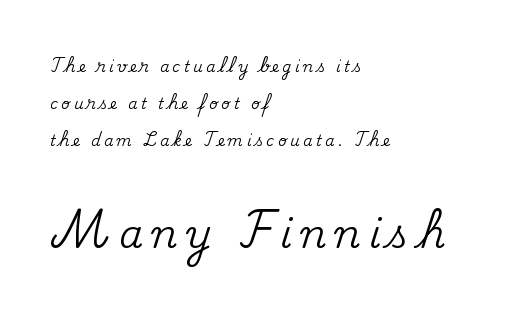
Q: Is the text italic (slanted)? A: Yes.
Q: Is the typeface a serif or a sans-serif typeface? A: Serif.
Q: Is the text underlined? A: No.
Q: How is the paragraph aligned? A: Left-aligned.
Q: Is the spacing between letters normal or unusually wide? A: Unusually wide.
Q: Is the spacing between lines tight, normal or loose? A: Loose.
Q: Which block of text is set in a larger size, the first (top) or the second (bottom)? A: The second (bottom) one.
Q: Width (condensed, normal, or wide)? A: Normal.
Q: Stroke contrast? A: Medium.
Q: x-height? A: Small.
Q: Monospaced? A: No.
